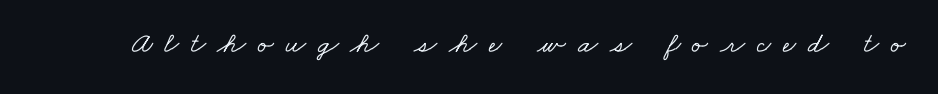
Q: Is the typeface a serif or a sans-serif typeface? A: Serif.
Q: Is the text underlined? A: No.
Q: Is the spacing between letters normal or unusually wide? A: Unusually wide.
Q: Width (condensed, normal, or wide)? A: Wide.
Q: Stroke contrast? A: Low.
Q: x-height? A: Small.
Q: Monospaced? A: No.
